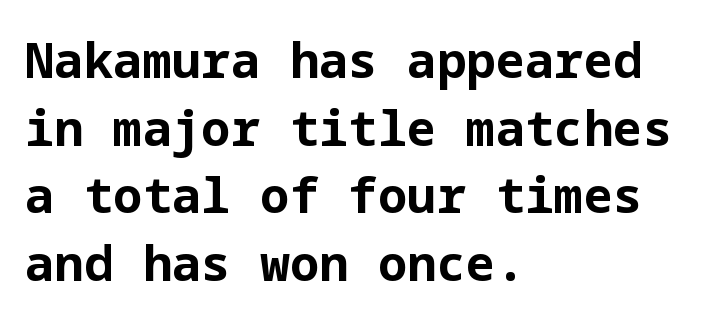
Q: Is the text bold? A: Yes.
Q: Is the text italic (slanted)? A: No, it is upright.
Q: Is the typeface a serif or a sans-serif typeface? A: Sans-serif.
Q: Is the text underlined? A: No.
Q: How is the paragraph aligned? A: Left-aligned.
Q: Is the spacing between letters normal or unusually wide? A: Normal.
Q: Is the spacing between lines tight, normal or loose? A: Normal.
Q: Width (condensed, normal, or wide)? A: Normal.
Q: Stroke contrast? A: Low.
Q: x-height? A: Medium.
